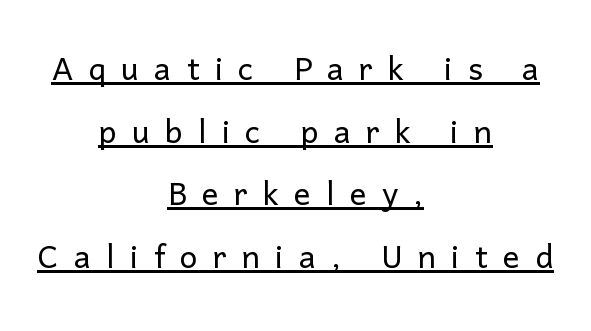
{"serif": "no", "italic": "no", "bold": "no", "weight": "light", "width": "normal", "stroke_contrast": "low", "x_height": "medium", "monospaced": "no", "underline": "yes", "align": "center", "line_spacing": "normal", "line_spacing_ratio": 1.49, "letter_spacing": "wide", "letter_spacing_em": 0.36, "glyph_px": 42}
